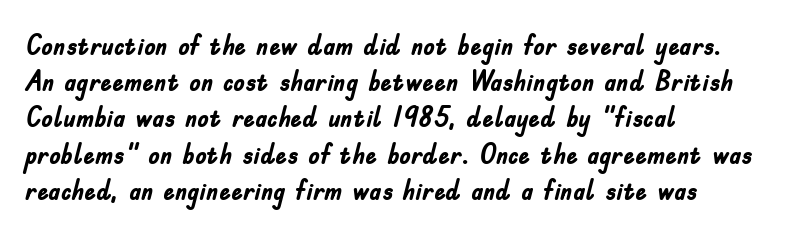
Q: Is the text bold? A: Yes.
Q: Is the text italic (slanted)? A: Yes.
Q: Is the typeface a serif or a sans-serif typeface? A: Sans-serif.
Q: Is the text underlined? A: No.
Q: How is the paragraph aligned? A: Left-aligned.
Q: Is the spacing between letters normal or unusually wide? A: Normal.
Q: Is the spacing between lines tight, normal or loose? A: Normal.
Q: Width (condensed, normal, or wide)? A: Condensed.
Q: Stroke contrast? A: Low.
Q: x-height? A: Small.
Q: Monospaced? A: No.
